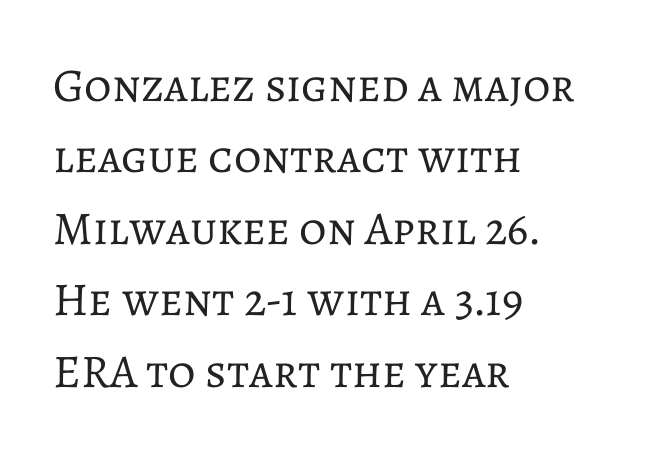
Q: Is the text bold? A: No.
Q: Is the text italic (slanted)? A: No, it is upright.
Q: Is the text underlined? A: No.
Q: How is the paragraph aligned? A: Left-aligned.
Q: Is the spacing between letters normal or unusually wide? A: Normal.
Q: Is the spacing between lines tight, normal or loose? A: Normal.
Q: Width (condensed, normal, or wide)? A: Normal.
Q: Stroke contrast? A: Low.
Q: x-height? A: Medium.
Q: Monospaced? A: No.
